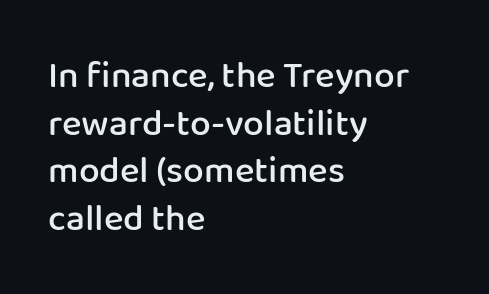
The image shows 37 px semibold sans-serif type, upright; set left-aligned, normal line spacing (1.29x), normal letter spacing, not underlined; low stroke contrast and a medium x-height.
